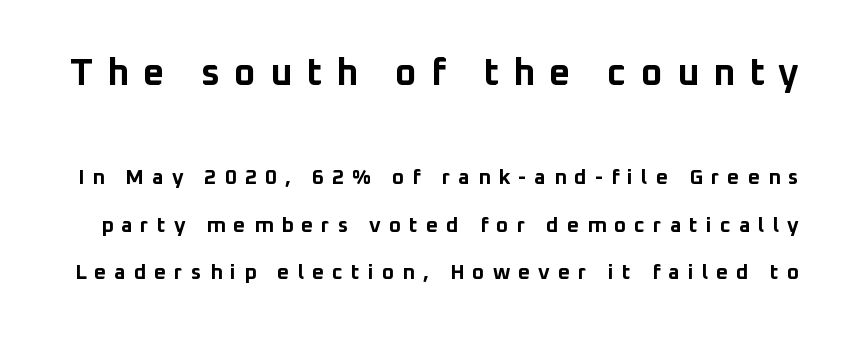
The image shows 37 px bold sans-serif type, upright; set loose line spacing (2.24x), unusually wide letter spacing (+0.38 em), not underlined; the first (top) block is 1.76x larger; low stroke contrast and a medium x-height.
